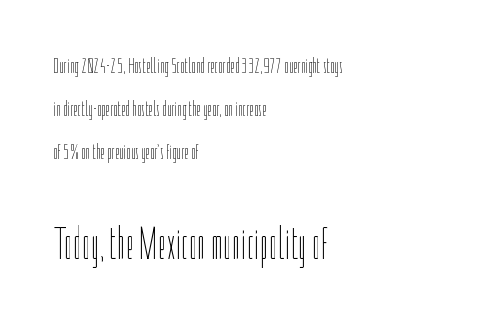
The image shows 45 px thin, condensed type, upright; set left-aligned, loose line spacing (1.96x), normal letter spacing, not underlined; the second (bottom) block is 2.05x larger; low stroke contrast and a medium x-height.
